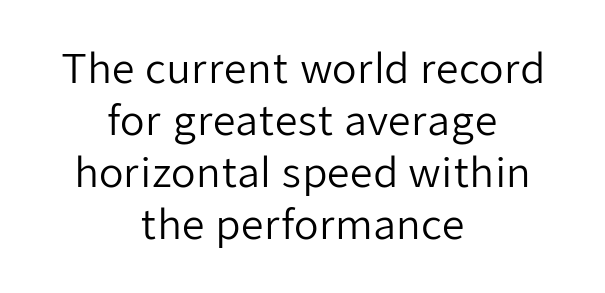
The typesetting does not lean heavy: it is not bold. The font family rendered here belongs to the sans-serif group. The typography opts for an upright posture over an oblique one. You could not count columns in this text — the font is proportionally spaced.
